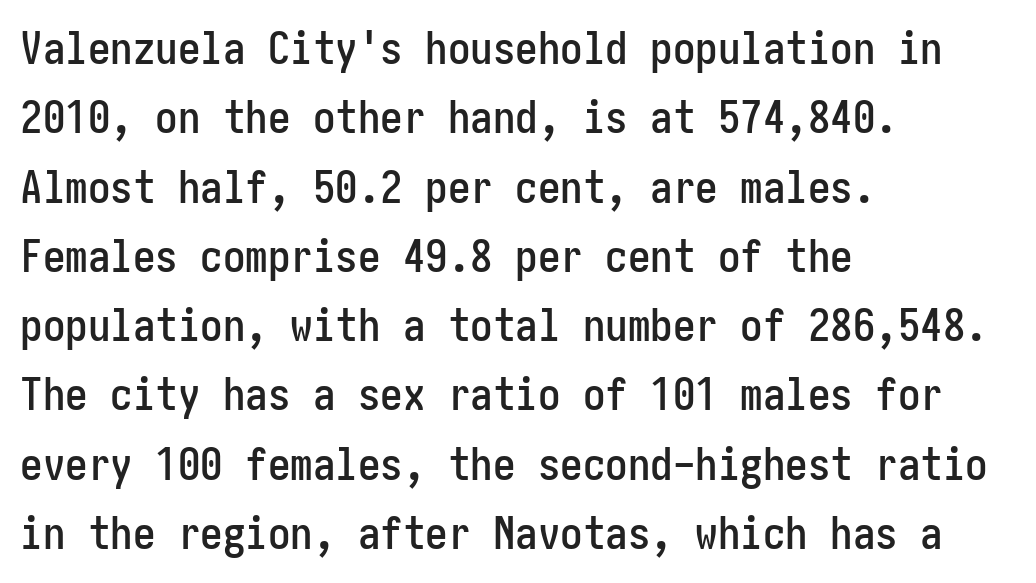
Q: Is the text italic (slanted)? A: No, it is upright.
Q: Is the typeface a serif or a sans-serif typeface? A: Sans-serif.
Q: Is the text underlined? A: No.
Q: How is the paragraph aligned? A: Left-aligned.
Q: Is the spacing between letters normal or unusually wide? A: Normal.
Q: Is the spacing between lines tight, normal or loose? A: Normal.
Q: Width (condensed, normal, or wide)? A: Condensed.
Q: Stroke contrast? A: Low.
Q: x-height? A: Medium.
